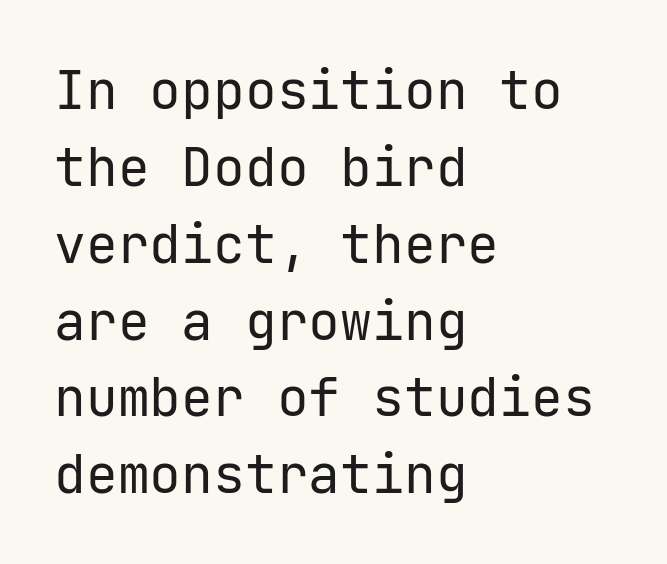
Q: Is the text bold? A: No.
Q: Is the text italic (slanted)? A: No, it is upright.
Q: Is the typeface a serif or a sans-serif typeface? A: Sans-serif.
Q: Is the text underlined? A: No.
Q: How is the paragraph aligned? A: Left-aligned.
Q: Is the spacing between letters normal or unusually wide? A: Normal.
Q: Is the spacing between lines tight, normal or loose? A: Normal.
Q: Width (condensed, normal, or wide)? A: Normal.
Q: Stroke contrast? A: Low.
Q: x-height? A: Medium.
